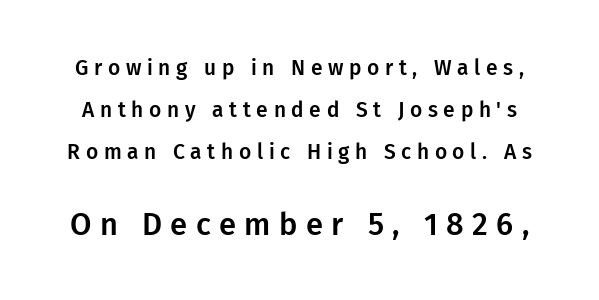
The image shows 31 px sans-serif type, upright; set loose line spacing (2.01x), unusually wide letter spacing (+0.27 em), not underlined; the second (bottom) block is 1.48x larger; low stroke contrast and a medium x-height.
